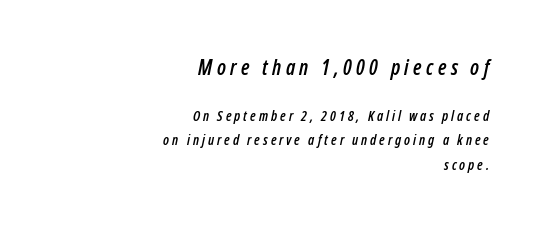
The image shows 21 px text type, italic (leaning right); set right-aligned, line spacing 1.75x, unusually wide letter spacing (+0.21 em), not underlined; the first (top) block is 1.5x larger.
